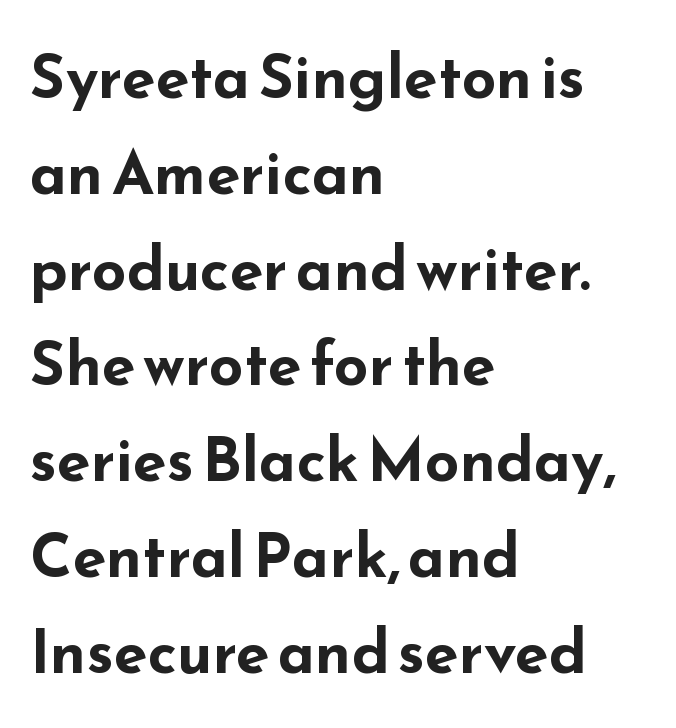
The image shows 61 px bold, wide sans-serif type, upright; set left-aligned, normal line spacing (1.57x), normal letter spacing, not underlined; low stroke contrast and a small x-height.
